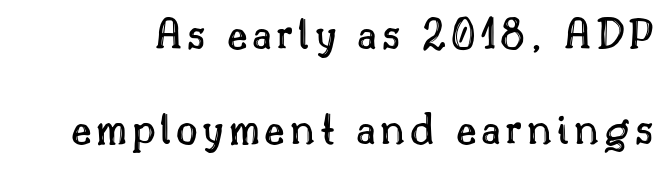
The image shows 47 px text type, upright; set loose line spacing (2.02x), not underlined; a small x-height.
